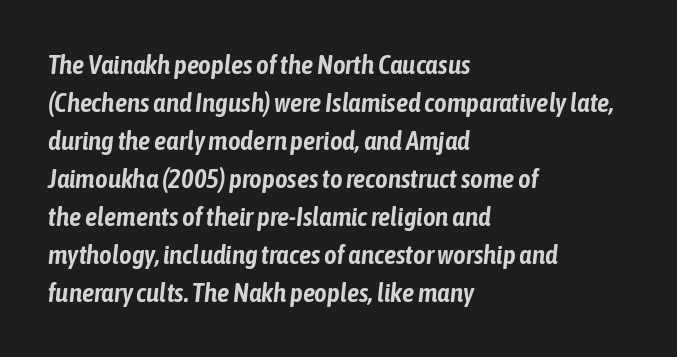
The image shows 27 px text type, italic (leaning right); set left-aligned, normal line spacing (1.41x), normal letter spacing, not underlined.
